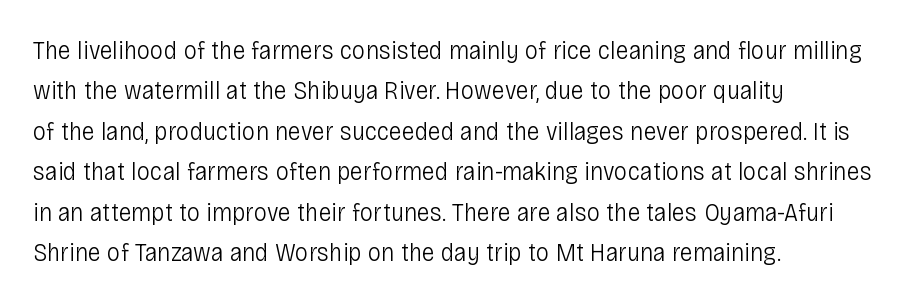
The passage shown stacks its lines at a standard gap. Students, note that the glyphs here touch the page at normal intervals. This reads as an unemphasized weight, regular at the heaviest. Typeset ragged right — the left edge is the straight one. No italicization has been applied; the sample stays upright.
